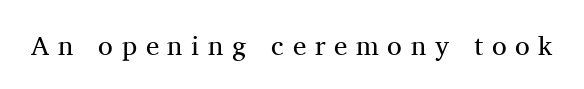
Q: Is the text bold? A: No.
Q: Is the text italic (slanted)? A: No, it is upright.
Q: Is the text underlined? A: No.
Q: Is the spacing between letters normal or unusually wide? A: Unusually wide.
